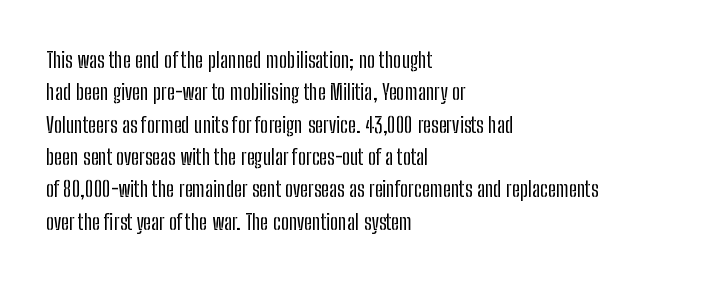
{"italic": "no", "underline": "no", "align": "left", "line_spacing": "normal", "line_spacing_ratio": 1.47, "letter_spacing": "normal", "letter_spacing_em": 0.0, "glyph_px": 22}
